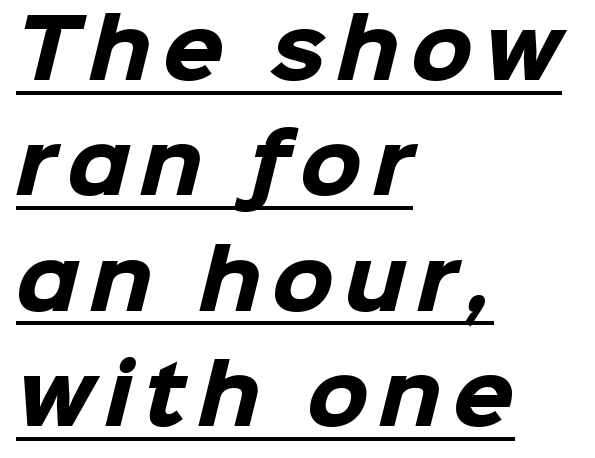
Q: Is the text bold? A: Yes.
Q: Is the typeface a serif or a sans-serif typeface? A: Sans-serif.
Q: Is the text underlined? A: Yes.
Q: How is the paragraph aligned? A: Left-aligned.
Q: Is the spacing between lines tight, normal or loose? A: Normal.
Q: Width (condensed, normal, or wide)? A: Normal.
Q: Stroke contrast? A: Low.
Q: x-height? A: Medium.
Q: Monospaced? A: No.
